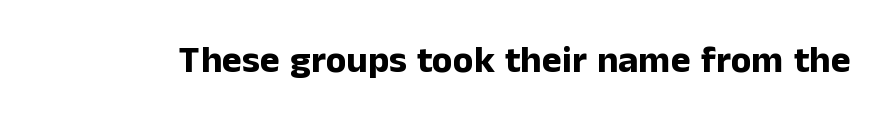
{"serif": "no", "italic": "no", "bold": "yes", "weight": "bold", "width": "normal", "stroke_contrast": "low", "x_height": "medium", "monospaced": "no", "underline": "no", "letter_spacing": "normal", "letter_spacing_em": 0.0, "glyph_px": 38}
